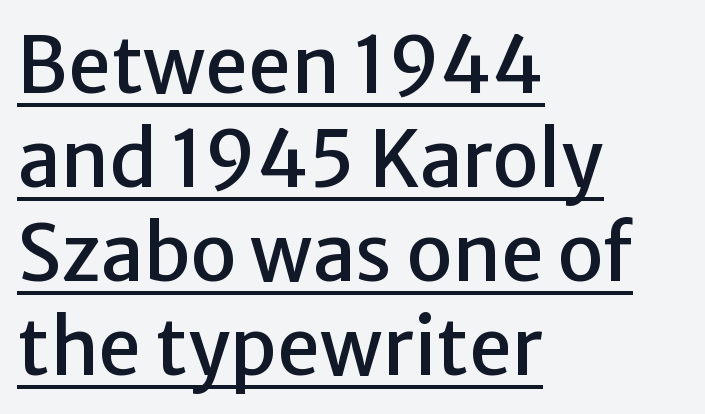
{"serif": "no", "italic": "no", "width": "normal", "stroke_contrast": "low", "x_height": "medium", "monospaced": "no", "underline": "yes", "align": "left", "line_spacing_ratio": 1.22, "letter_spacing": "normal", "letter_spacing_em": 0.0, "glyph_px": 77}
